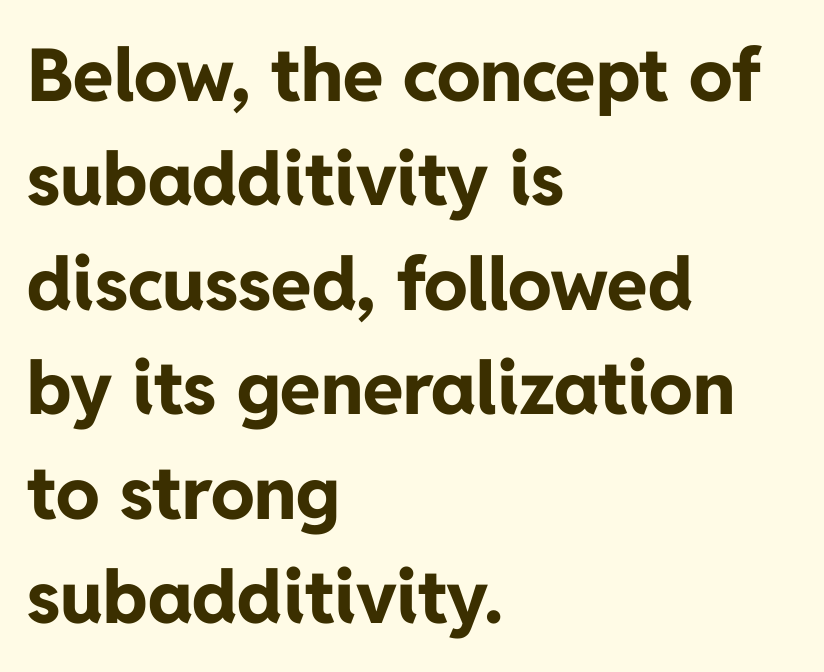
{"serif": "no", "italic": "no", "bold": "yes", "weight": "bold", "width": "normal", "stroke_contrast": "low", "x_height": "medium", "monospaced": "no", "underline": "no", "align": "left", "line_spacing": "normal", "line_spacing_ratio": 1.43, "letter_spacing": "normal", "letter_spacing_em": 0.0, "glyph_px": 73}
